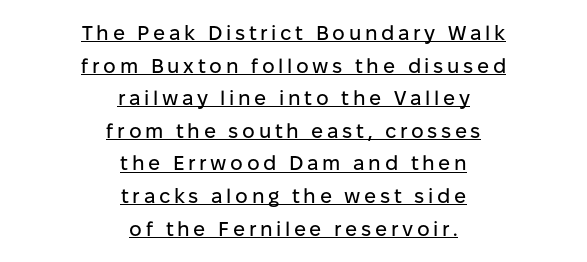
{"italic": "no", "underline": "yes", "align": "center", "line_spacing": "normal", "line_spacing_ratio": 1.63, "glyph_px": 20}
